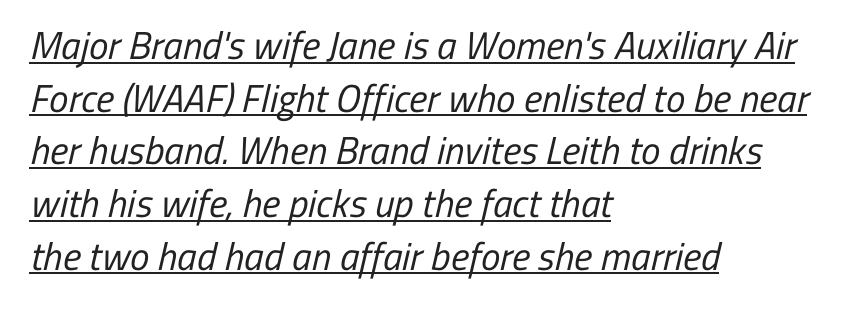
Honestly, the letter spacing is just normal — you wouldn't notice it. If you drew a ruler down the left edge, every line would touch it. Compared with undecorated copy, this sample adds a rule below the words. These lines sit exactly where default settings would place them. The type family on display is of the sans-serif kind. The letters advance in unequal steps, a hallmark of proportional type.
